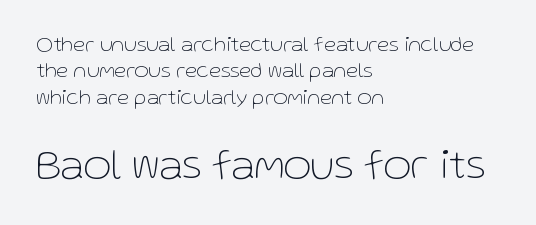
Q: Is the text bold? A: No.
Q: Is the text italic (slanted)? A: No, it is upright.
Q: Is the typeface a serif or a sans-serif typeface? A: Sans-serif.
Q: Is the text underlined? A: No.
Q: How is the paragraph aligned? A: Left-aligned.
Q: Is the spacing between letters normal or unusually wide? A: Normal.
Q: Which block of text is set in a larger size, the first (top) or the second (bottom)? A: The second (bottom) one.
Q: Width (condensed, normal, or wide)? A: Normal.
Q: Stroke contrast? A: Low.
Q: x-height? A: Medium.
Q: Monospaced? A: No.
